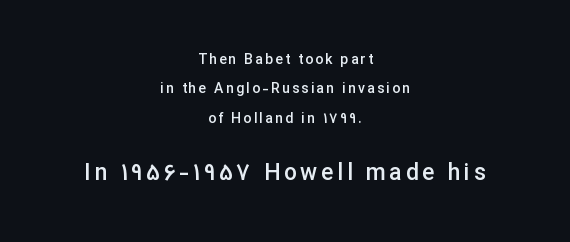
The specimen reads as upright at a glance. This block would shrink considerably if given ordinary leading; it's expanded now. Just letters on the line, the space beneath them empty. The letters are semibold — heavier than regular but short of a full bold. The following chunk of copy outweighs the initial chunk in type size.
